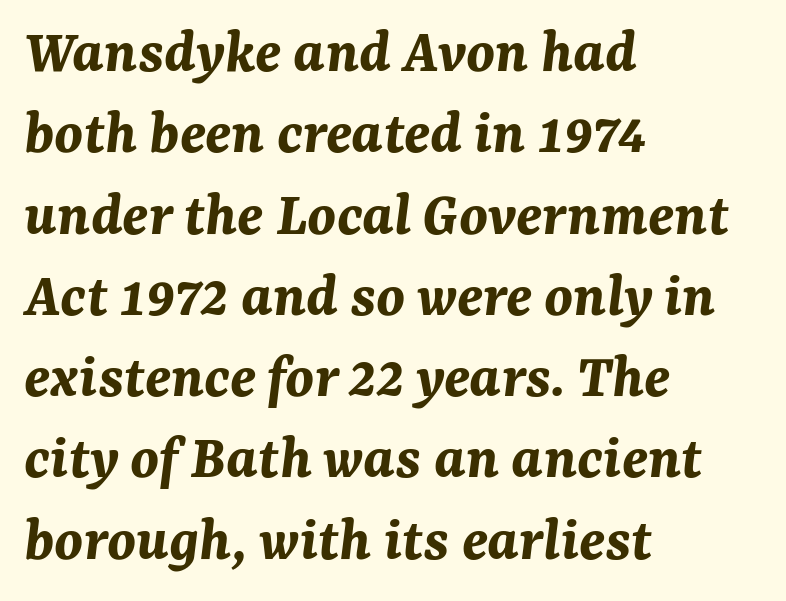
Q: Is the text bold? A: Yes.
Q: Is the text italic (slanted)? A: Yes, it leans right by about 7 degrees.
Q: Is the text underlined? A: No.
Q: How is the paragraph aligned? A: Left-aligned.
Q: Is the spacing between letters normal or unusually wide? A: Normal.
Q: Is the spacing between lines tight, normal or loose? A: Normal.
Q: Width (condensed, normal, or wide)? A: Normal.
Q: Stroke contrast? A: Medium.
Q: x-height? A: Medium.
Q: Monospaced? A: No.
